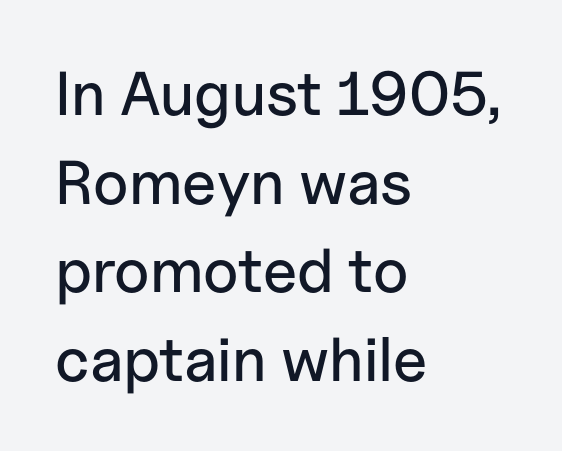
Spacing between characters is what you'd get straight out of the box. The letters stand upright; this is a roman face. The space between consecutive lines is moderate. Does the copy run flush right? No — it runs flush left. You could not count columns in this text — the font is proportionally spaced. What kind of face is this? One without serifs — a sans.
